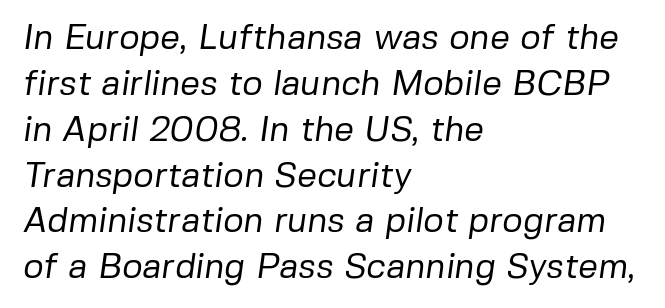
{"serif": "no", "bold": "no", "weight": "regular", "width": "normal", "stroke_contrast": "low", "x_height": "medium", "monospaced": "no", "underline": "no", "align": "left", "line_spacing": "normal", "line_spacing_ratio": 1.31, "letter_spacing": "normal", "letter_spacing_em": 0.0, "glyph_px": 35}
